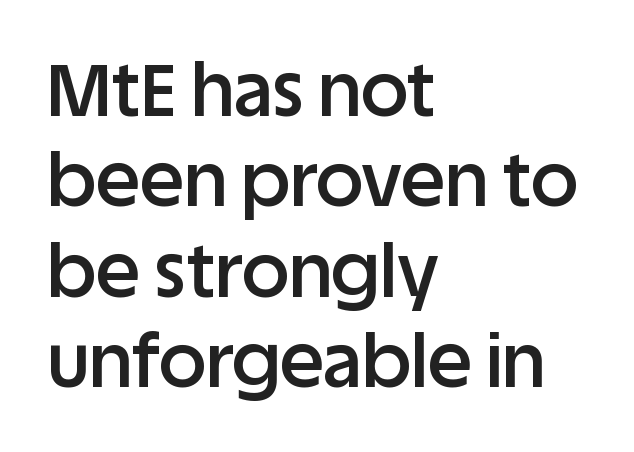
{"serif": "no", "italic": "no", "bold": "semi", "weight": "semibold", "width": "normal", "stroke_contrast": "low", "x_height": "large", "monospaced": "no", "underline": "no", "align": "left", "line_spacing_ratio": 1.22, "letter_spacing": "normal", "letter_spacing_em": 0.0, "glyph_px": 74}
